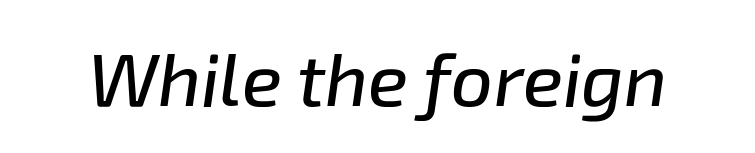
{"italic": "yes", "lean": "right", "slant_degrees": 8, "width": "normal", "stroke_contrast": "low", "x_height": "medium", "monospaced": "no", "underline": "no", "letter_spacing": "normal", "letter_spacing_em": 0.0, "glyph_px": 74}
